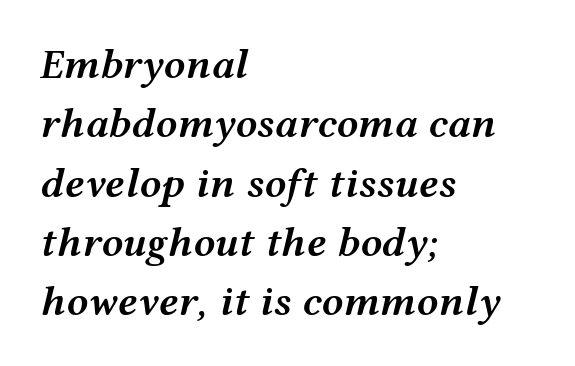
Q: Is the text bold? A: Semi-bold.
Q: Is the text italic (slanted)? A: Yes, it leans right by about 12 degrees.
Q: Is the text underlined? A: No.
Q: How is the paragraph aligned? A: Left-aligned.
Q: Is the spacing between letters normal or unusually wide? A: Normal.
Q: Is the spacing between lines tight, normal or loose? A: Normal.
Q: Width (condensed, normal, or wide)? A: Wide.
Q: Stroke contrast? A: Medium.
Q: x-height? A: Medium.
Q: Monospaced? A: No.
